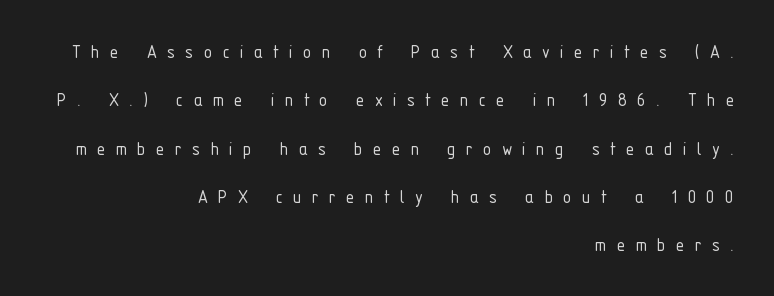
{"italic": "no", "bold": "no", "underline": "no", "align": "right", "line_spacing": "loose", "line_spacing_ratio": 2.3, "letter_spacing": "wide", "letter_spacing_em": 0.49, "glyph_px": 21}
